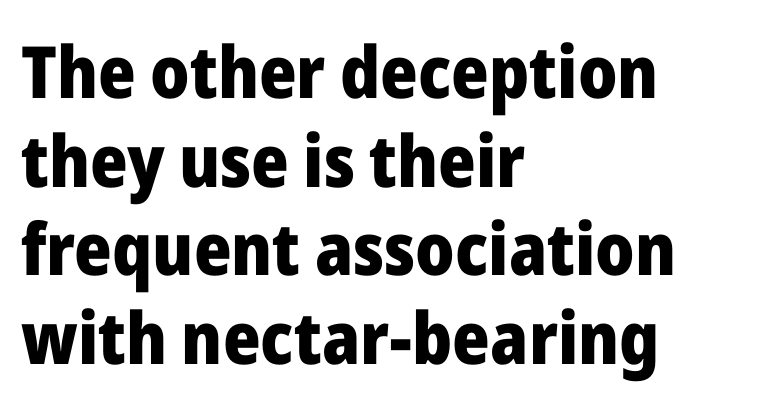
Do the characters align in a grid? No, the font is proportional. Grotesque or geometric, the face here clearly has no serifs. Leftover space on each line is placed entirely after the last word. Students, note that the glyphs here touch the page at normal intervals. Check under the words: just untouched page.
